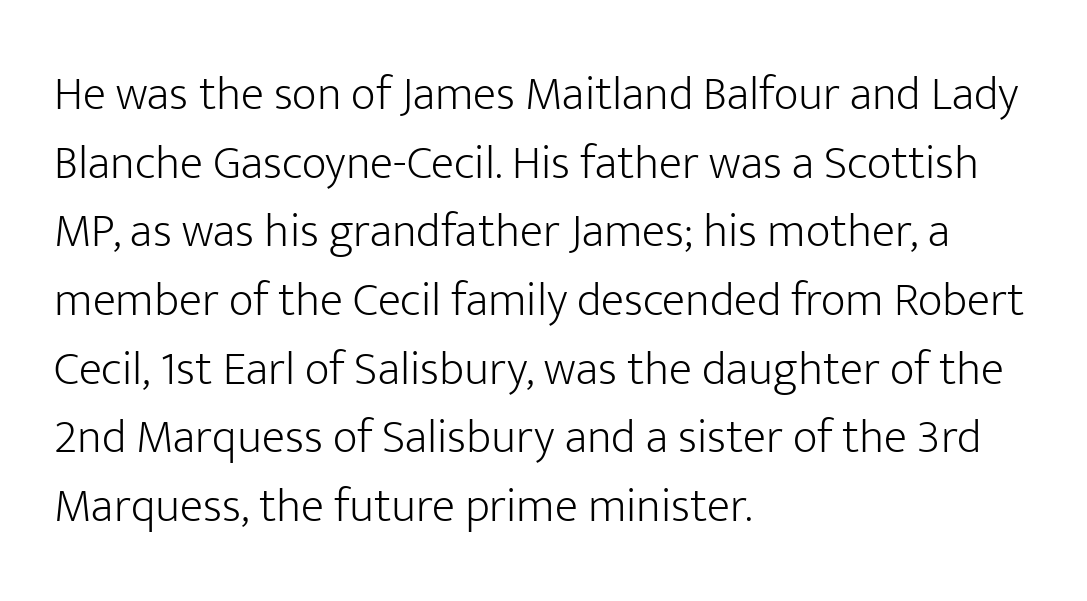
You could not count columns in this text — the font is proportionally spaced. Inter-character spacing is left at the font's built-in metrics. When letters stand straight like this, we call the style roman or upright. Descenders hang freely into open space. Nope, no serifs anywhere on these letters.
